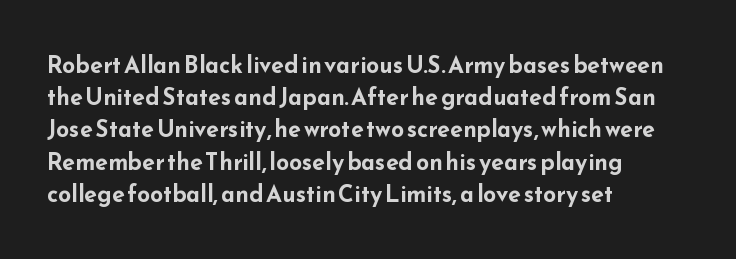
{"italic": "no", "bold": "yes", "underline": "no", "align": "left", "line_spacing": "normal", "line_spacing_ratio": 1.4, "letter_spacing": "normal", "letter_spacing_em": 0.0, "glyph_px": 23}
